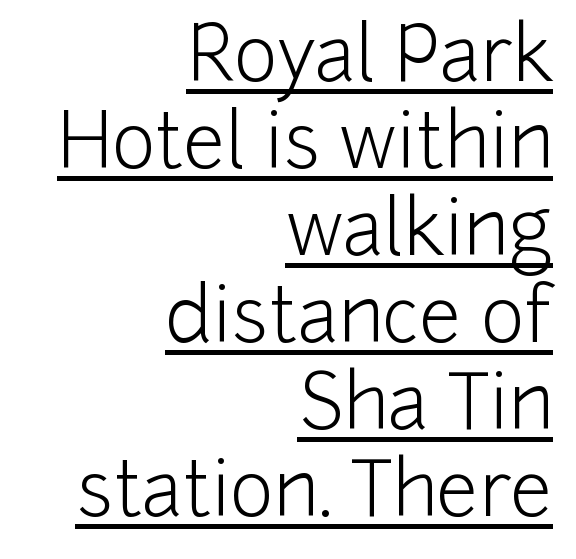
Q: Is the text bold? A: No.
Q: Is the text italic (slanted)? A: No, it is upright.
Q: Is the typeface a serif or a sans-serif typeface? A: Sans-serif.
Q: Is the text underlined? A: Yes.
Q: How is the paragraph aligned? A: Right-aligned.
Q: Is the spacing between letters normal or unusually wide? A: Normal.
Q: Width (condensed, normal, or wide)? A: Normal.
Q: Stroke contrast? A: Low.
Q: x-height? A: Medium.
Q: Monospaced? A: No.
